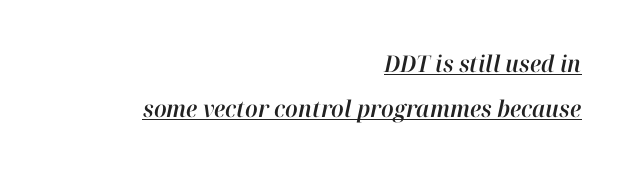
Layout note: lines flush right. Tall strokes in this sample are angled rather than plumb. One glance says open: line gaps are wider than usual. A typographer would call this underscored text. Here the glyphs are tracked normally, forming tight word shapes.
